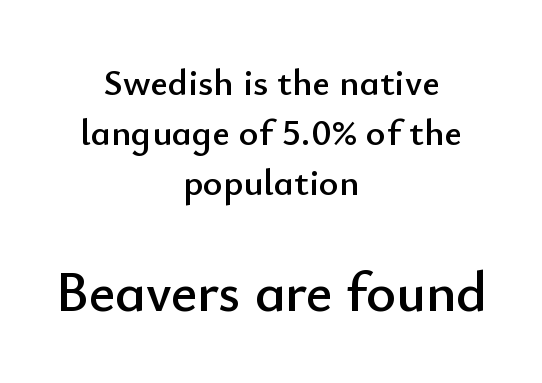
The image shows 57 px sans-serif type, upright; set centered, normal line spacing (1.32x), normal letter spacing, not underlined; the second (bottom) block is 1.5x larger; low stroke contrast and a small x-height.
